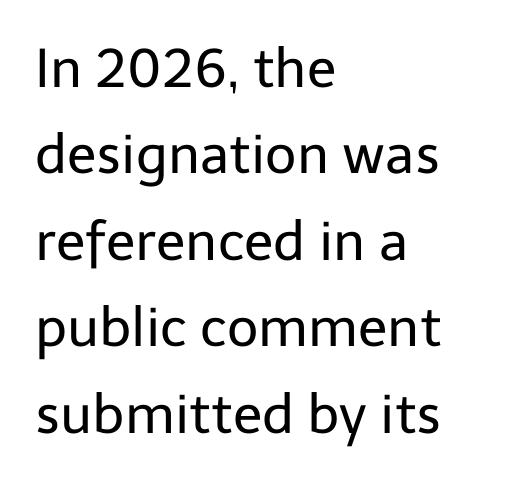
Check under the words: just untouched page. Heft: none added — not bold. The rendering uses natural spacing where letterforms have individual widths. Compared with typical body copy, the letter spacing here is the same. A student would call this left alignment; a typographer would say flush left, rag right. The glyphs in this specimen are sans serif.
